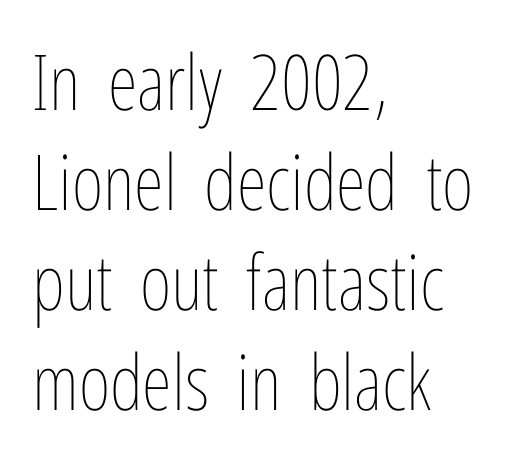
The image shows 77 px thin, condensed type, upright; set left-aligned, normal line spacing (1.3x), normal letter spacing, not underlined; low stroke contrast and a medium x-height.
